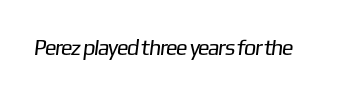
The image shows 22 px text type; set normal letter spacing, not underlined.
